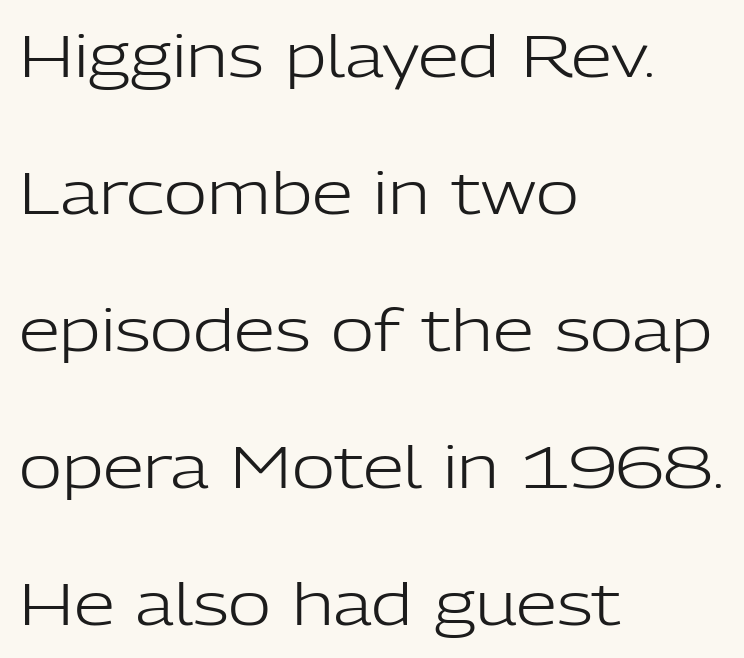
Q: Is the text bold? A: No.
Q: Is the text italic (slanted)? A: No, it is upright.
Q: Is the typeface a serif or a sans-serif typeface? A: Sans-serif.
Q: Is the text underlined? A: No.
Q: How is the paragraph aligned? A: Left-aligned.
Q: Is the spacing between letters normal or unusually wide? A: Normal.
Q: Is the spacing between lines tight, normal or loose? A: Loose.
Q: Width (condensed, normal, or wide)? A: Normal.
Q: Stroke contrast? A: Low.
Q: x-height? A: Medium.
Q: Monospaced? A: No.
